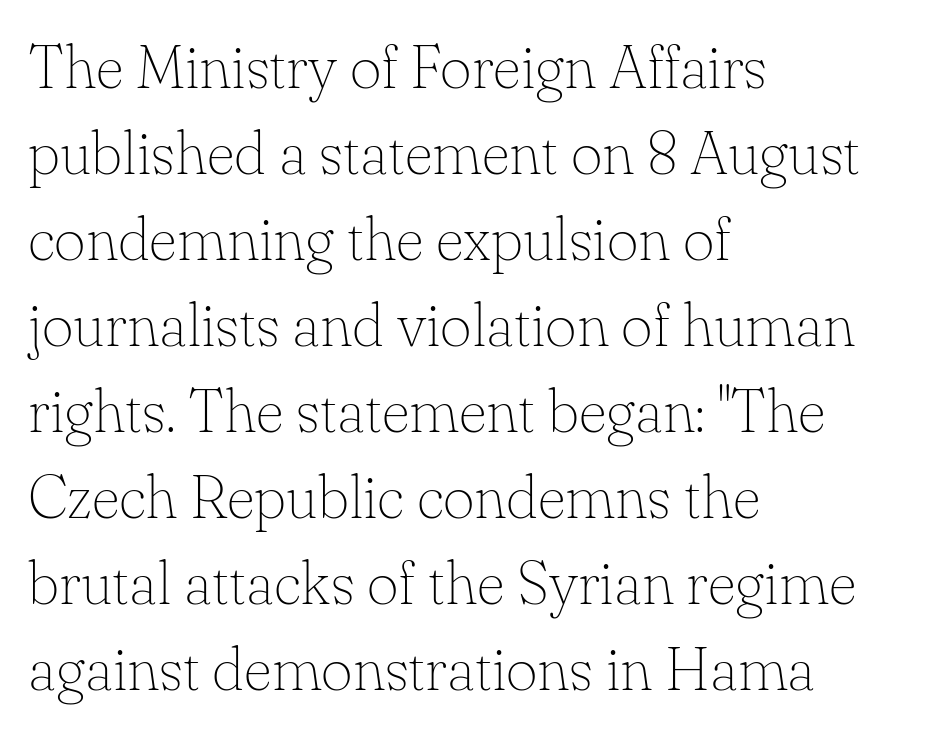
Stems here are at most as thick as an everyday book face. Ascenders rise straight up at ninety degrees. In CSS terms this would be text-align: left. This rendering employs a face with finishing strokes, i.e., a serif. Quick note: underline off.
